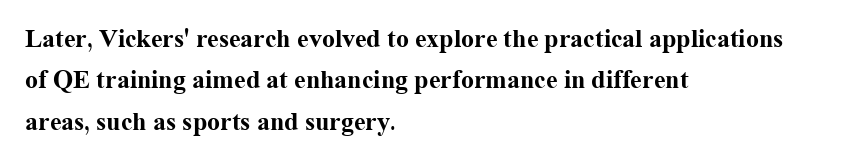
The image shows 26 px bold type, upright; set left-aligned, normal line spacing (1.59x), normal letter spacing, not underlined.
